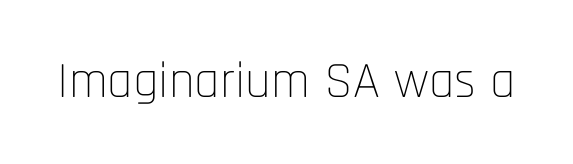
The image shows 51 px thin, condensed sans-serif type, upright; set normal letter spacing, not underlined; low stroke contrast and a large x-height.
